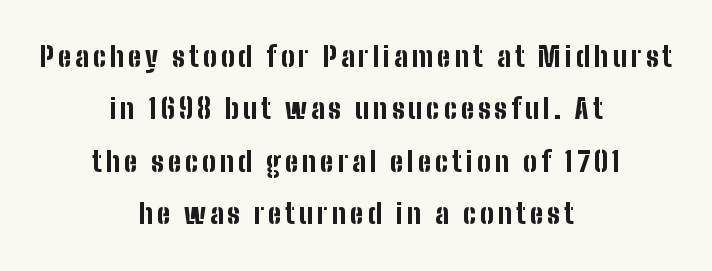
Q: Is the text bold? A: Yes.
Q: Is the text italic (slanted)? A: No, it is upright.
Q: Is the text underlined? A: No.
Q: How is the paragraph aligned? A: Centered.
Q: Is the spacing between lines tight, normal or loose? A: Loose.
